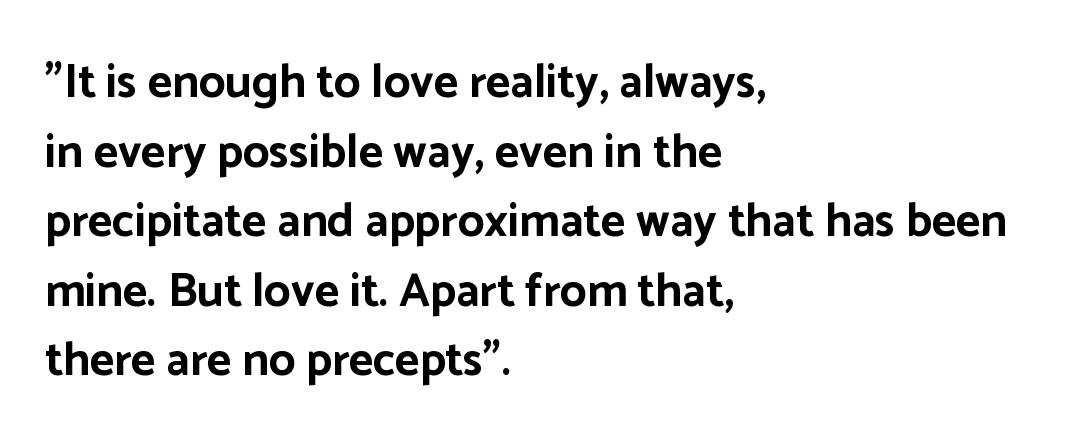
This sample uses a sans-serif face. Unlike italic type, these characters show no tilt at all. There is no visible air inserted between adjacent glyphs. Words float on clear page, feet unadorned. Strokes here are thick enough to call this a true bold.
